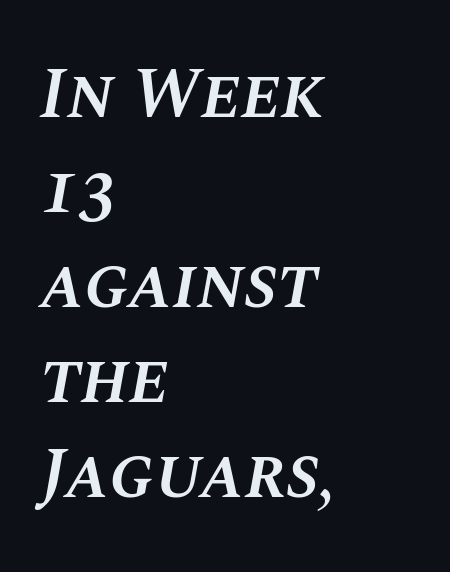
The image shows 72 px semibold type, italic (leaning right); set left-aligned, normal line spacing (1.32x), normal letter spacing, not underlined; medium stroke contrast and a large x-height.
